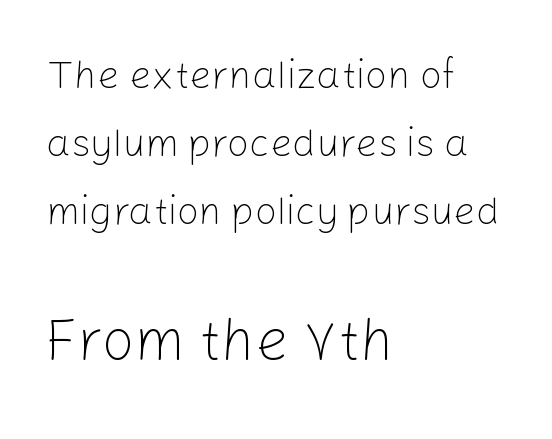
Tall strokes in this sample are plumb rather than angled. The ragged edge is on the right, which tells us the setting is flush left. The following chunk of copy outweighs the initial chunk in type size. Letterform terminals end flat and unadorned throughout the passage. Nothing unusual about the tracking: characters are spaced as the font intends.
